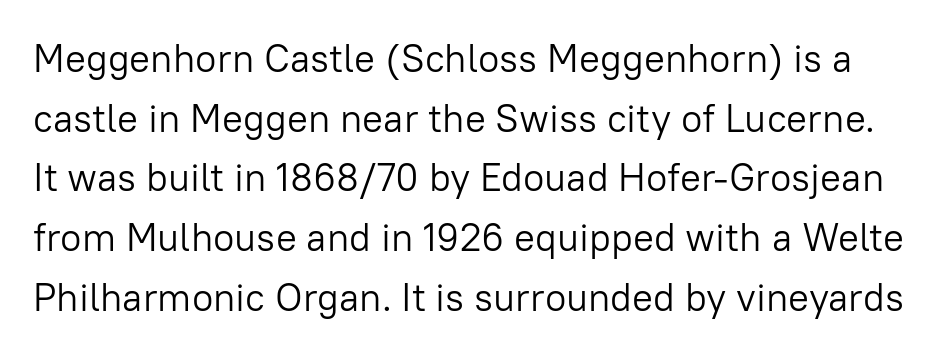
Q: Is the text bold? A: No.
Q: Is the text italic (slanted)? A: No, it is upright.
Q: Is the typeface a serif or a sans-serif typeface? A: Sans-serif.
Q: Is the text underlined? A: No.
Q: Is the spacing between letters normal or unusually wide? A: Normal.
Q: Is the spacing between lines tight, normal or loose? A: Normal.
Q: Width (condensed, normal, or wide)? A: Normal.
Q: Stroke contrast? A: Low.
Q: x-height? A: Medium.
Q: Monospaced? A: No.
